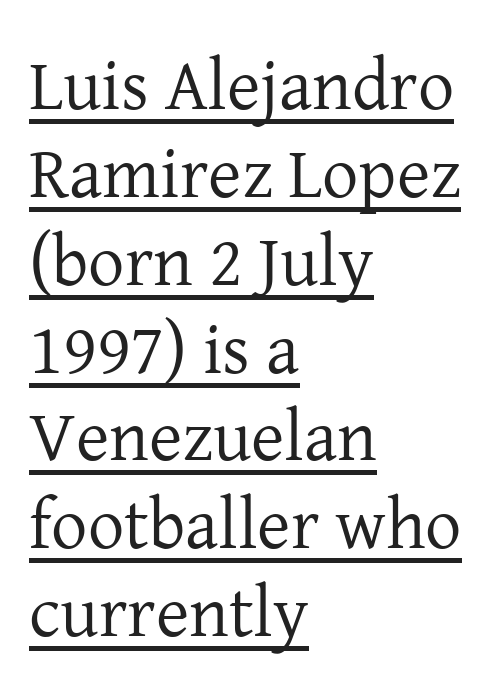
Q: Is the text bold? A: No.
Q: Is the text italic (slanted)? A: No, it is upright.
Q: Is the typeface a serif or a sans-serif typeface? A: Serif.
Q: Is the text underlined? A: Yes.
Q: How is the paragraph aligned? A: Left-aligned.
Q: Is the spacing between letters normal or unusually wide? A: Normal.
Q: Width (condensed, normal, or wide)? A: Normal.
Q: Stroke contrast? A: Low.
Q: x-height? A: Medium.
Q: Monospaced? A: No.
